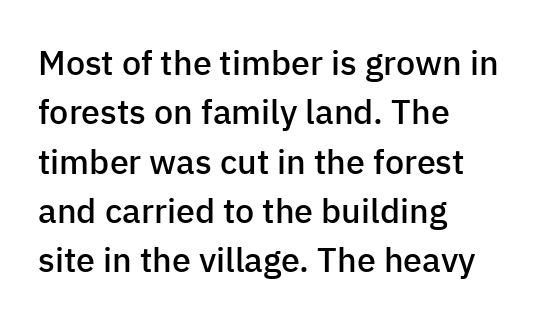
Q: Is the text bold? A: Semi-bold.
Q: Is the text italic (slanted)? A: No, it is upright.
Q: Is the typeface a serif or a sans-serif typeface? A: Sans-serif.
Q: Is the text underlined? A: No.
Q: How is the paragraph aligned? A: Left-aligned.
Q: Is the spacing between letters normal or unusually wide? A: Normal.
Q: Is the spacing between lines tight, normal or loose? A: Normal.
Q: Width (condensed, normal, or wide)? A: Normal.
Q: Stroke contrast? A: Low.
Q: x-height? A: Medium.
Q: Monospaced? A: No.
